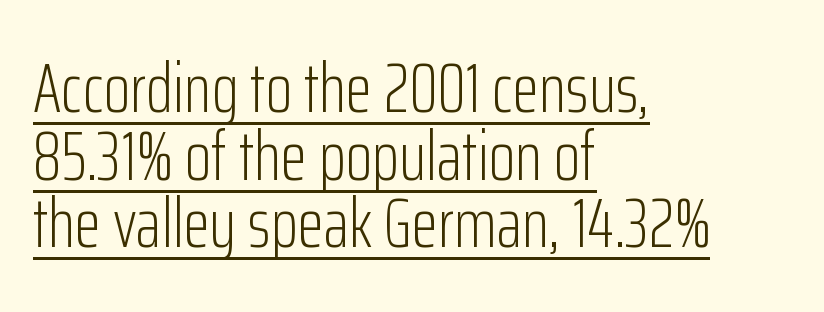
{"serif": "no", "italic": "no", "bold": "no", "weight": "light", "width": "condensed", "stroke_contrast": "low", "x_height": "medium", "monospaced": "no", "underline": "yes", "align": "left", "line_spacing": "tight", "line_spacing_ratio": 0.98, "letter_spacing": "normal", "letter_spacing_em": 0.0, "glyph_px": 69}
